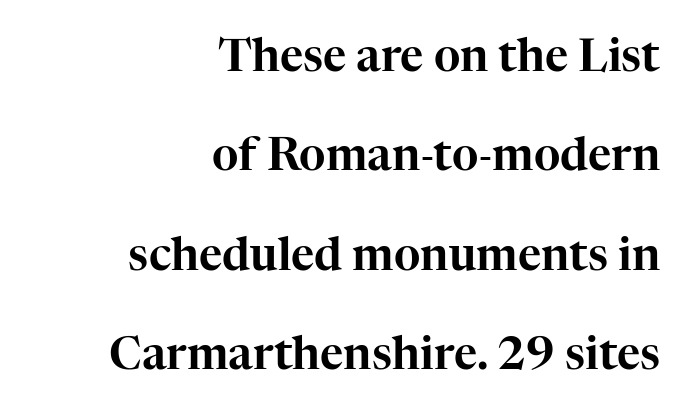
{"serif": "yes", "italic": "no", "width": "normal", "stroke_contrast": "high", "x_height": "medium", "monospaced": "no", "underline": "no", "align": "right", "line_spacing": "loose", "line_spacing_ratio": 2.21, "letter_spacing": "normal", "letter_spacing_em": 0.0, "glyph_px": 45}
